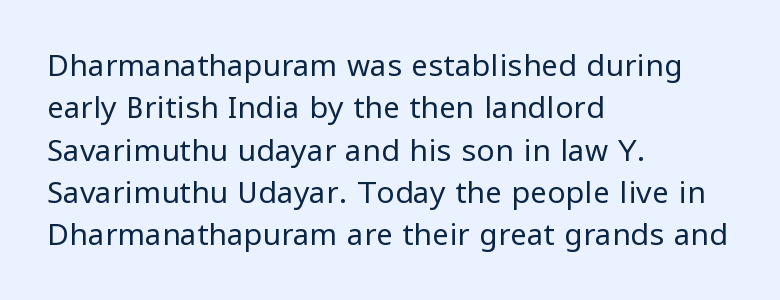
This rendering features lettering with no underline. Each letter keeps its own natural width here, so spacing adapts to shape. This block has exactly the height ordinary leading produces. Unlike a traditional serif, this face leaves its strokes unadorned.
